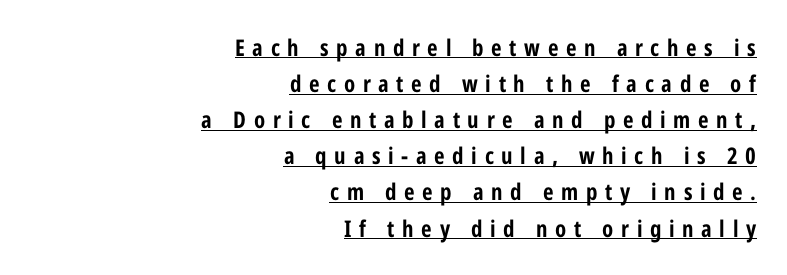
Summary of vertical rhythm: regular, with standard interline spacing. On the weight axis this lands at bold, roughly 700. Ordinary non-slanted type is in use. This rendering features underlined lettering.
